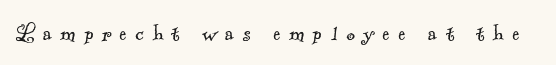
The image shows 27 px text type; set unusually wide letter spacing (+0.32 em), not underlined.
